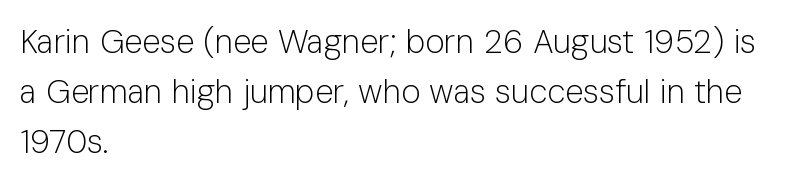
Q: Is the text bold? A: No.
Q: Is the text italic (slanted)? A: No, it is upright.
Q: Is the typeface a serif or a sans-serif typeface? A: Sans-serif.
Q: Is the text underlined? A: No.
Q: How is the paragraph aligned? A: Left-aligned.
Q: Is the spacing between letters normal or unusually wide? A: Normal.
Q: Is the spacing between lines tight, normal or loose? A: Normal.
Q: Width (condensed, normal, or wide)? A: Normal.
Q: Stroke contrast? A: Low.
Q: x-height? A: Medium.
Q: Monospaced? A: No.
